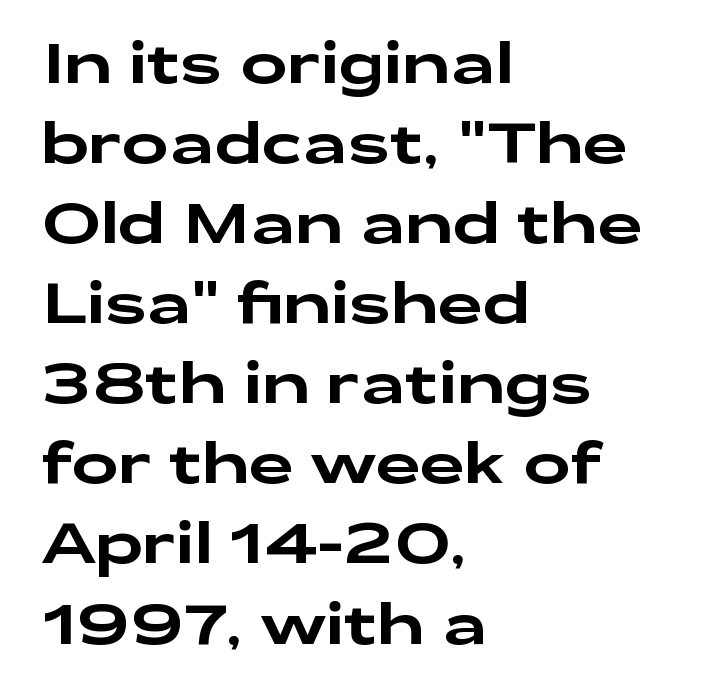
The image shows 56 px wide sans-serif type, upright; set left-aligned, normal line spacing (1.43x), normal letter spacing, not underlined; low stroke contrast and a medium x-height.
